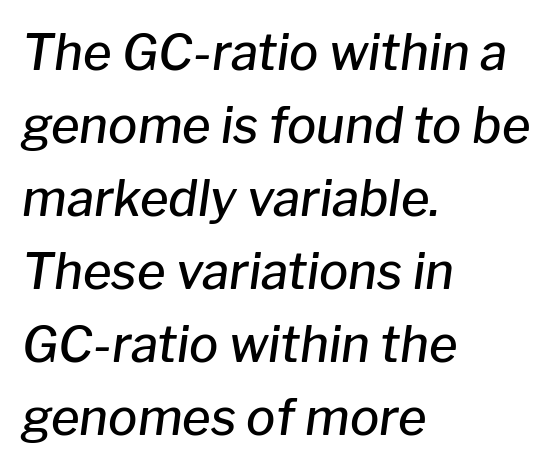
Q: Is the text bold? A: Semi-bold.
Q: Is the text italic (slanted)? A: Yes, it leans right by about 8 degrees.
Q: Is the text underlined? A: No.
Q: How is the paragraph aligned? A: Left-aligned.
Q: Is the spacing between letters normal or unusually wide? A: Normal.
Q: Is the spacing between lines tight, normal or loose? A: Normal.
Q: Width (condensed, normal, or wide)? A: Normal.
Q: Stroke contrast? A: Low.
Q: x-height? A: Medium.
Q: Monospaced? A: No.
